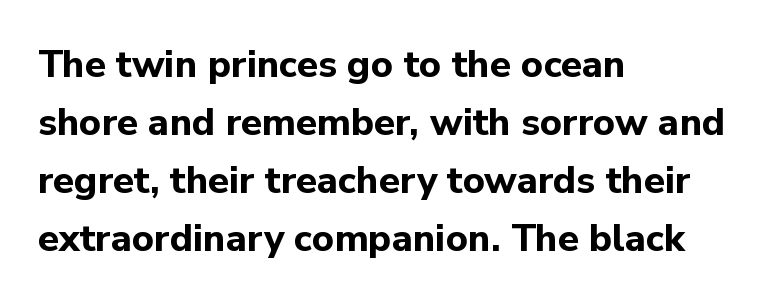
{"serif": "no", "italic": "no", "bold": "yes", "weight": "bold", "width": "normal", "stroke_contrast": "low", "x_height": "medium", "monospaced": "no", "underline": "no", "align": "left", "line_spacing": "normal", "line_spacing_ratio": 1.53, "letter_spacing": "normal", "letter_spacing_em": 0.0, "glyph_px": 38}
